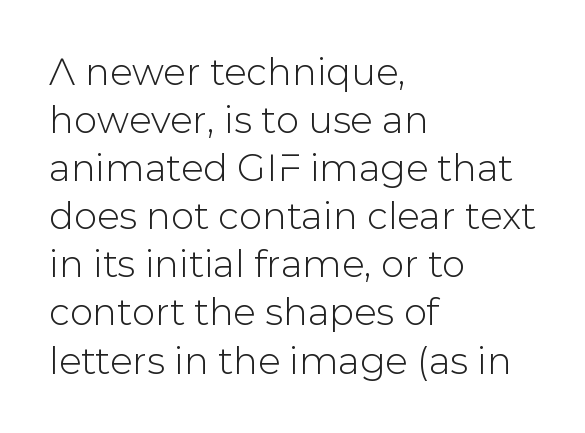
{"serif": "no", "italic": "no", "width": "normal", "stroke_contrast": "low", "x_height": "medium", "monospaced": "no", "underline": "no", "align": "left", "line_spacing": "normal", "line_spacing_ratio": 1.3, "letter_spacing": "normal", "letter_spacing_em": 0.0, "glyph_px": 37}
